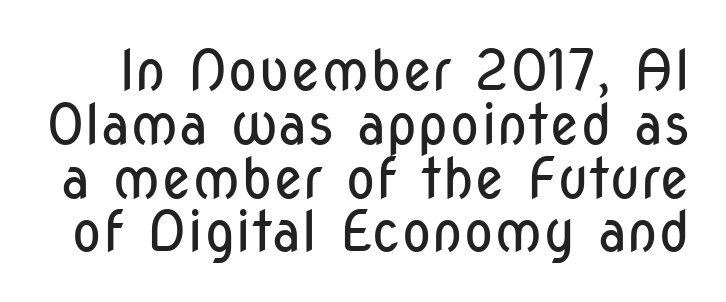
Q: Is the text bold? A: No.
Q: Is the text italic (slanted)? A: No, it is upright.
Q: Is the typeface a serif or a sans-serif typeface? A: Sans-serif.
Q: Is the text underlined? A: No.
Q: Is the spacing between letters normal or unusually wide? A: Normal.
Q: Is the spacing between lines tight, normal or loose? A: Tight.
Q: Width (condensed, normal, or wide)? A: Condensed.
Q: Stroke contrast? A: Low.
Q: x-height? A: Medium.
Q: Monospaced? A: No.
